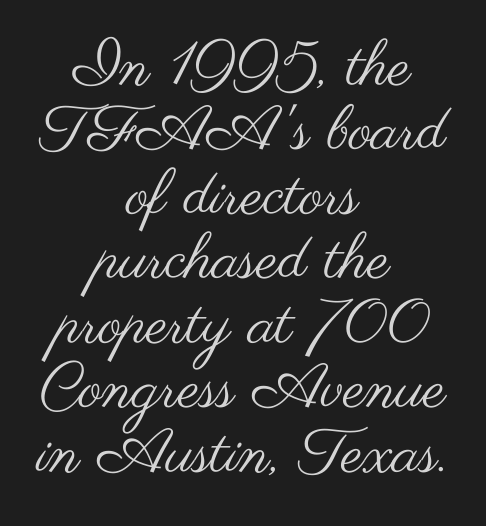
A typesetter would call this proportional, since set widths differ per character. Does the leading feel generous? Not at all — it's pinched. Clear beneath every line of the passage. Weight class: somewhere from thin through regular. Examine the stroke ends and you'll find no serifs. The gaps between neighbouring characters are ordinary and unremarkable.
